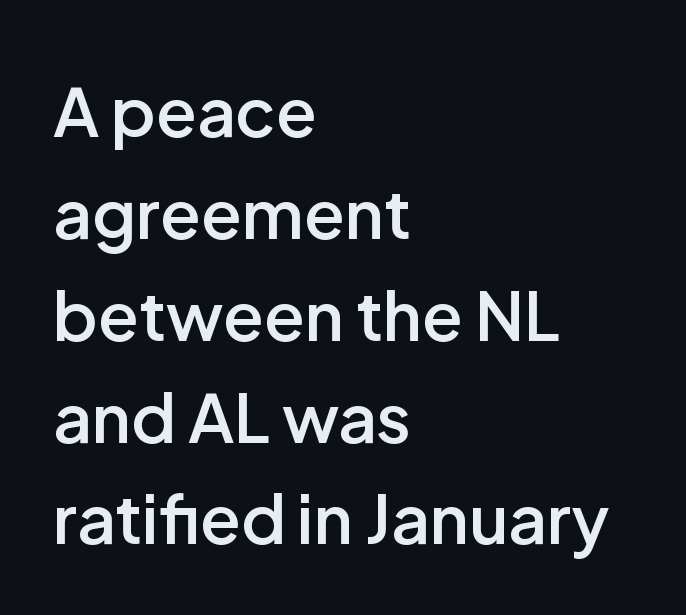
Q: Is the text bold? A: Semi-bold.
Q: Is the text italic (slanted)? A: No, it is upright.
Q: Is the typeface a serif or a sans-serif typeface? A: Sans-serif.
Q: Is the text underlined? A: No.
Q: How is the paragraph aligned? A: Left-aligned.
Q: Is the spacing between letters normal or unusually wide? A: Normal.
Q: Is the spacing between lines tight, normal or loose? A: Normal.
Q: Width (condensed, normal, or wide)? A: Normal.
Q: Stroke contrast? A: Low.
Q: x-height? A: Medium.
Q: Monospaced? A: No.
